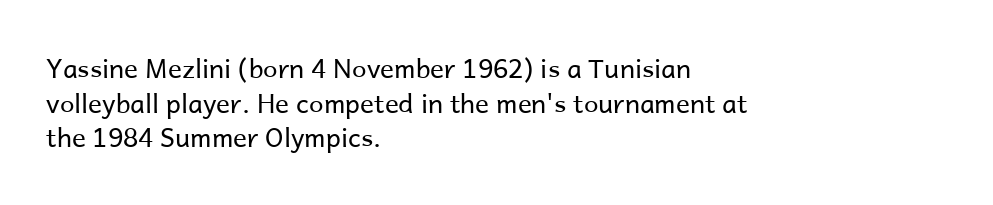
The image shows 26 px text type, upright; set left-aligned, normal line spacing (1.33x), normal letter spacing, not underlined.
